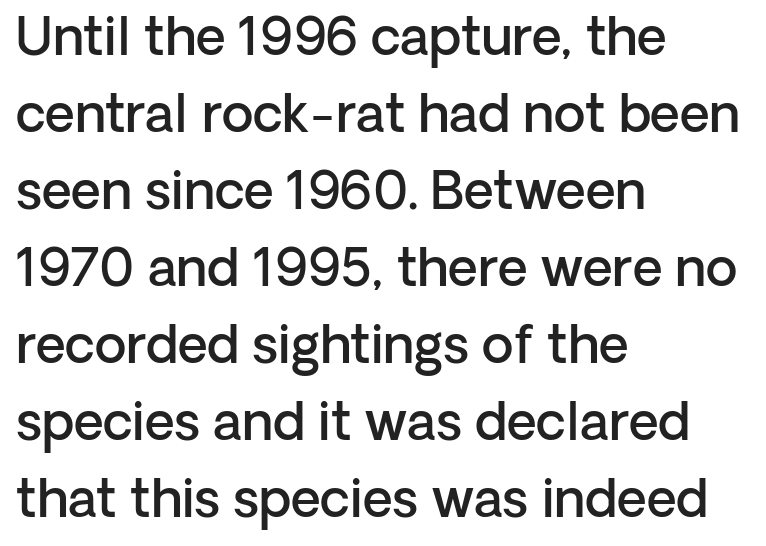
{"serif": "no", "italic": "no", "bold": "semi", "weight": "semibold", "width": "normal", "stroke_contrast": "low", "x_height": "medium", "monospaced": "no", "underline": "no", "align": "left", "line_spacing": "normal", "line_spacing_ratio": 1.48, "letter_spacing": "normal", "letter_spacing_em": 0.0, "glyph_px": 52}
